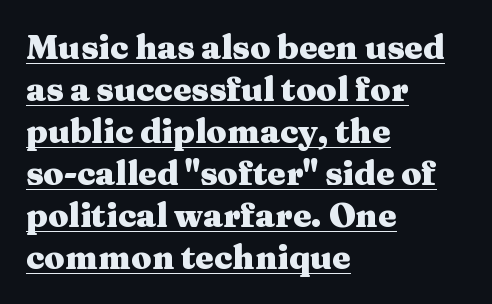
Note: serifs present on the glyphs. Underlined type. Is there much room between lines? A standard amount, neither cramped nor airy. Letter spacing: default. Each letter keeps its own natural width here, so spacing adapts to shape. A roman cut, with each character standing at attention.
